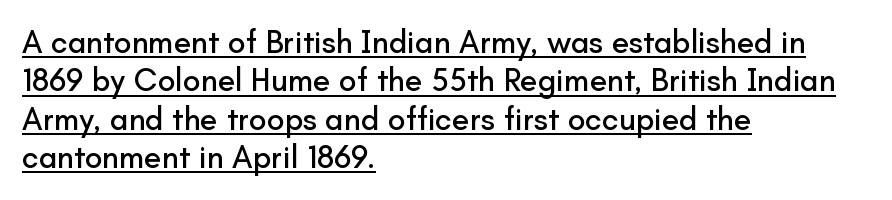
Q: Is the text italic (slanted)? A: No, it is upright.
Q: Is the typeface a serif or a sans-serif typeface? A: Sans-serif.
Q: Is the text underlined? A: Yes.
Q: How is the paragraph aligned? A: Left-aligned.
Q: Is the spacing between letters normal or unusually wide? A: Normal.
Q: Width (condensed, normal, or wide)? A: Normal.
Q: Stroke contrast? A: Low.
Q: x-height? A: Small.
Q: Monospaced? A: No.
